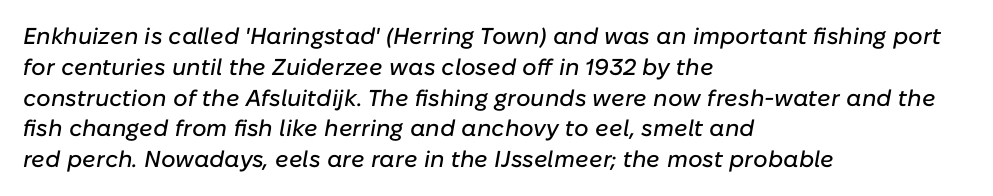
{"italic": "yes", "lean": "right", "slant_degrees": 10, "underline": "no", "align": "left", "line_spacing": "normal", "line_spacing_ratio": 1.34, "letter_spacing": "normal", "letter_spacing_em": 0.0, "glyph_px": 23}
